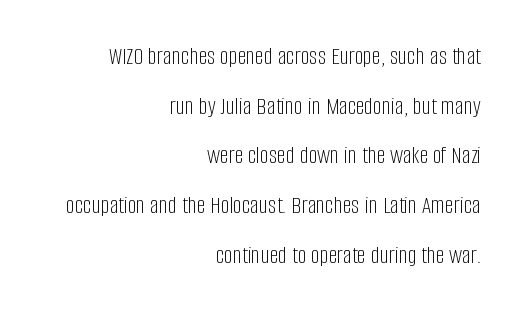
The paragraph shown leans on its right margin. Short note: letters normally spaced. Posture: straight, roman, zero tilt. The vertical gap from one line to the next is large.
